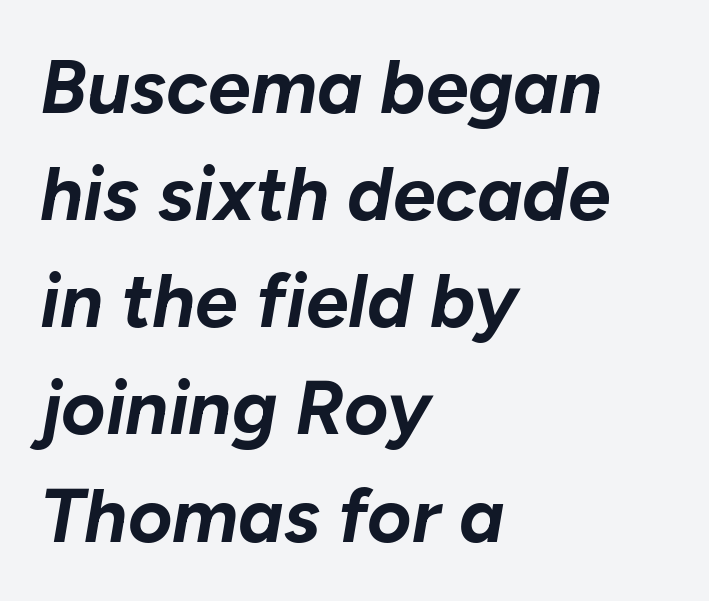
{"italic": "yes", "lean": "right", "slant_degrees": 10, "bold": "yes", "weight": "bold", "width": "normal", "stroke_contrast": "low", "x_height": "medium", "monospaced": "no", "underline": "no", "align": "left", "line_spacing": "normal", "line_spacing_ratio": 1.41, "letter_spacing": "normal", "letter_spacing_em": 0.0, "glyph_px": 76}
